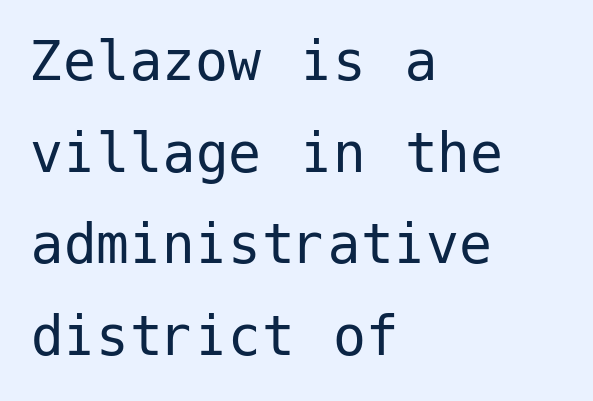
Q: Is the text bold? A: No.
Q: Is the text italic (slanted)? A: No, it is upright.
Q: Is the typeface a serif or a sans-serif typeface? A: Sans-serif.
Q: Is the text underlined? A: No.
Q: How is the paragraph aligned? A: Left-aligned.
Q: Is the spacing between letters normal or unusually wide? A: Normal.
Q: Is the spacing between lines tight, normal or loose? A: Normal.
Q: Width (condensed, normal, or wide)? A: Normal.
Q: Stroke contrast? A: Low.
Q: x-height? A: Medium.
